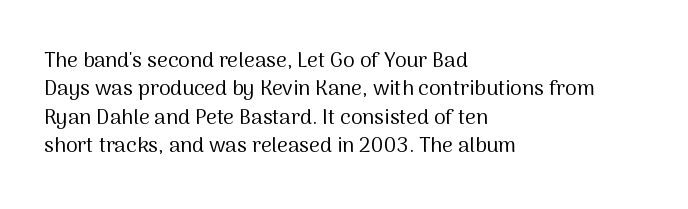
Q: Is the text bold? A: No.
Q: Is the text italic (slanted)? A: No, it is upright.
Q: Is the text underlined? A: No.
Q: How is the paragraph aligned? A: Left-aligned.
Q: Is the spacing between letters normal or unusually wide? A: Normal.
Q: Is the spacing between lines tight, normal or loose? A: Normal.
